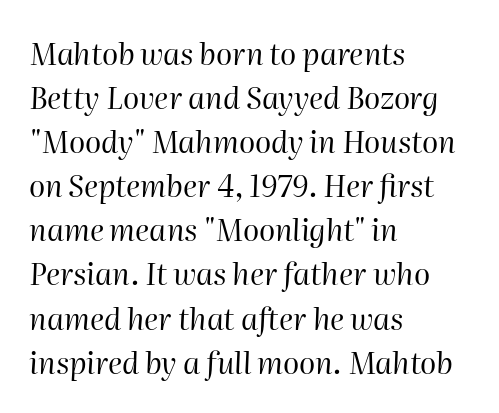
Every character sits at an angle, as italics do. Note the varied advance widths — an 'i' is clearly narrower than an 'm'. Letter spacing: default. Weight class: somewhere from thin through regular. Honestly, there is no underline to notice here at all. Leftover space on each line is placed entirely after the last word.
